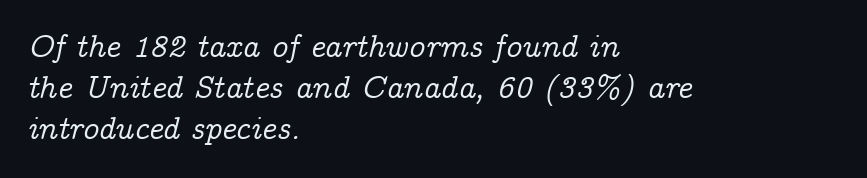
Q: Is the text italic (slanted)? A: Yes, it leans right by about 14 degrees.
Q: Is the typeface a serif or a sans-serif typeface? A: Serif.
Q: Is the text underlined? A: No.
Q: How is the paragraph aligned? A: Left-aligned.
Q: Is the spacing between letters normal or unusually wide? A: Normal.
Q: Is the spacing between lines tight, normal or loose? A: Normal.
Q: Width (condensed, normal, or wide)? A: Normal.
Q: Stroke contrast? A: Low.
Q: x-height? A: Medium.
Q: Monospaced? A: No.
